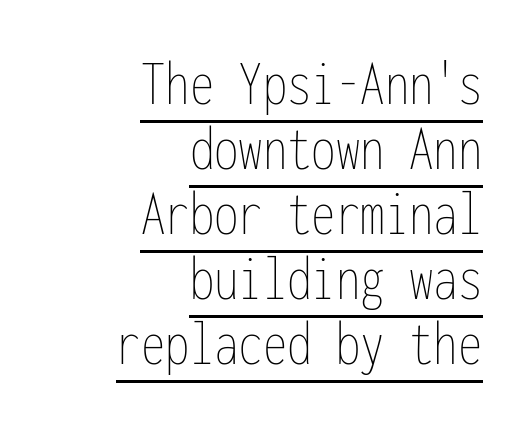
Closely set lines give the paragraph a compact silhouette. A rule runs beneath these lines of type. What stands out about the letter spacing? Nothing — it is the standard amount. Posture: vertical. Visually the block forms a straight wall on the right and a jagged coastline on the left.
